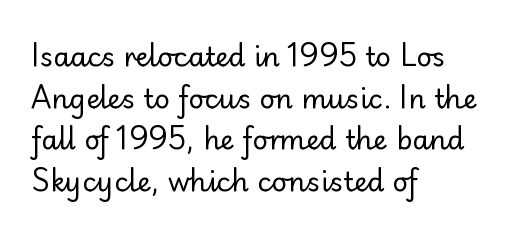
Q: Is the text bold? A: No.
Q: Is the text italic (slanted)? A: No, it is upright.
Q: Is the text underlined? A: No.
Q: How is the paragraph aligned? A: Left-aligned.
Q: Is the spacing between letters normal or unusually wide? A: Normal.
Q: Is the spacing between lines tight, normal or loose? A: Normal.
